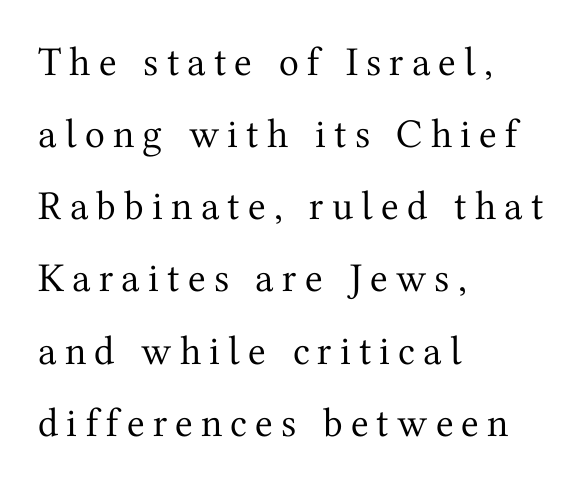
Q: Is the text bold? A: No.
Q: Is the text italic (slanted)? A: No, it is upright.
Q: Is the typeface a serif or a sans-serif typeface? A: Serif.
Q: Is the text underlined? A: No.
Q: How is the paragraph aligned? A: Left-aligned.
Q: Is the spacing between letters normal or unusually wide? A: Unusually wide.
Q: Width (condensed, normal, or wide)? A: Normal.
Q: Stroke contrast? A: Medium.
Q: x-height? A: Medium.
Q: Monospaced? A: No.
